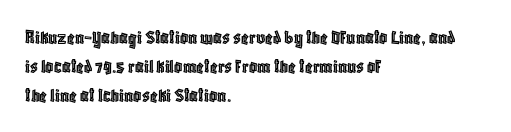
The image shows 20 px text type, upright; set left-aligned, normal line spacing (1.44x), normal letter spacing, not underlined.
